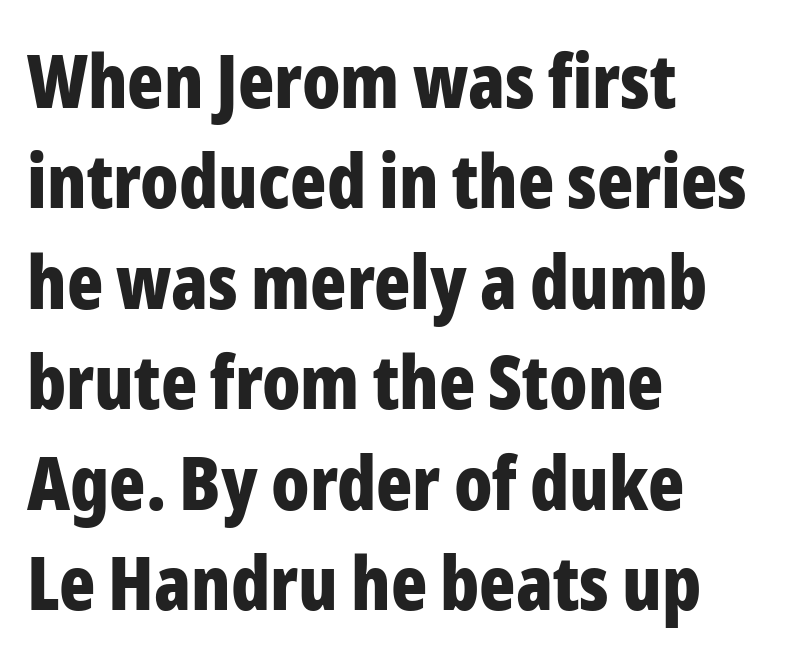
The image shows 75 px bold, condensed sans-serif type, upright; set left-aligned, normal line spacing (1.34x), normal letter spacing, not underlined; low stroke contrast and a medium x-height.
